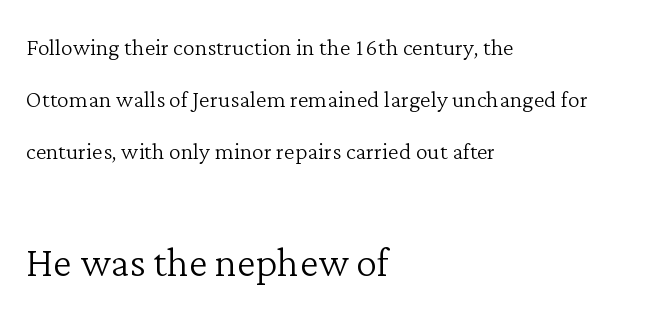
Does the lettering tilt? It doesn't — this is upright. Whoever set this made the second block the dominant, larger element. Small tapered or slab feet sit at the stroke ends, so this counts as serif. Each letter keeps its own natural width here, so spacing adapts to shape.
